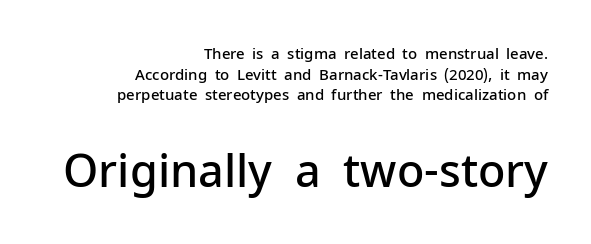
The image shows 45 px semibold sans-serif type, upright; set right-aligned, normal line spacing (1.37x), normal letter spacing, not underlined; the second (bottom) block is 3.0x larger; low stroke contrast and a medium x-height.
